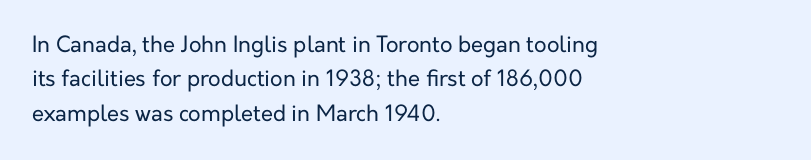
Q: Is the text bold? A: No.
Q: Is the text italic (slanted)? A: No, it is upright.
Q: Is the text underlined? A: No.
Q: How is the paragraph aligned? A: Left-aligned.
Q: Is the spacing between letters normal or unusually wide? A: Normal.
Q: Is the spacing between lines tight, normal or loose? A: Normal.
